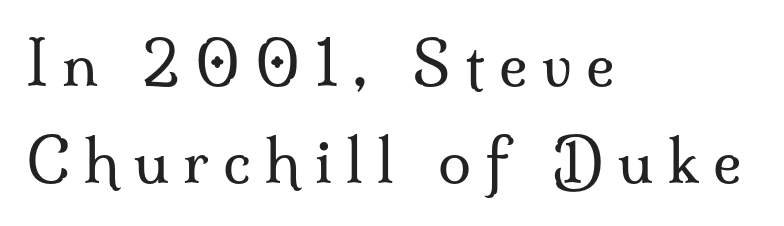
Q: Is the text bold? A: No.
Q: Is the text italic (slanted)? A: No, it is upright.
Q: Is the typeface a serif or a sans-serif typeface? A: Serif.
Q: Is the text underlined? A: No.
Q: How is the paragraph aligned? A: Left-aligned.
Q: Is the spacing between letters normal or unusually wide? A: Unusually wide.
Q: Is the spacing between lines tight, normal or loose? A: Normal.
Q: Width (condensed, normal, or wide)? A: Normal.
Q: Stroke contrast? A: Medium.
Q: x-height? A: Small.
Q: Monospaced? A: No.
